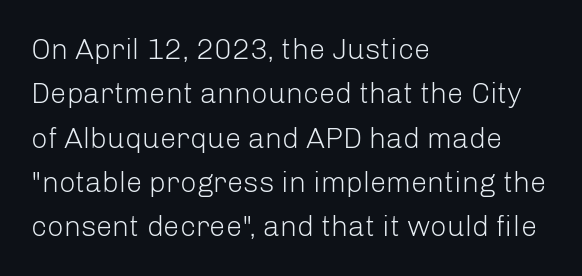
The image shows 29 px light sans-serif type, upright; set left-aligned, normal line spacing (1.53x), normal letter spacing, not underlined; low stroke contrast and a medium x-height.
